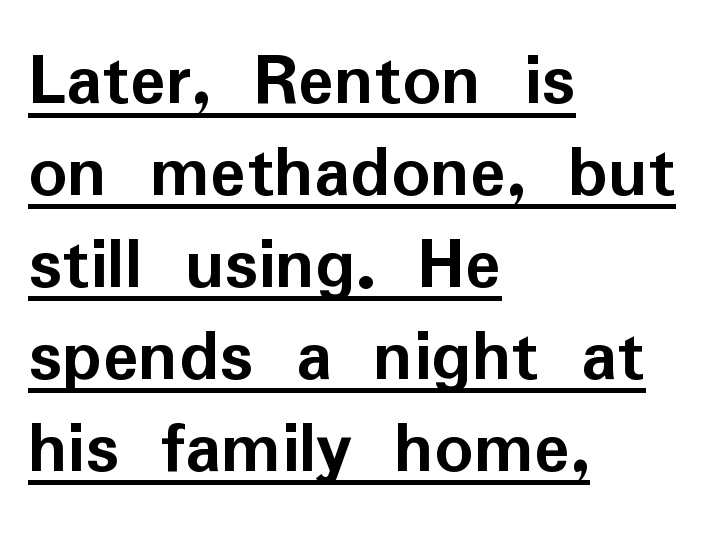
A sans-serif font was chosen for this passage. Like a heading marked for emphasis, these lines bear an underscore. Is there any slant? The stems are plumb. Inter-character spacing is left at the font's built-in metrics. Line beginnings align vertically; line endings do not.
